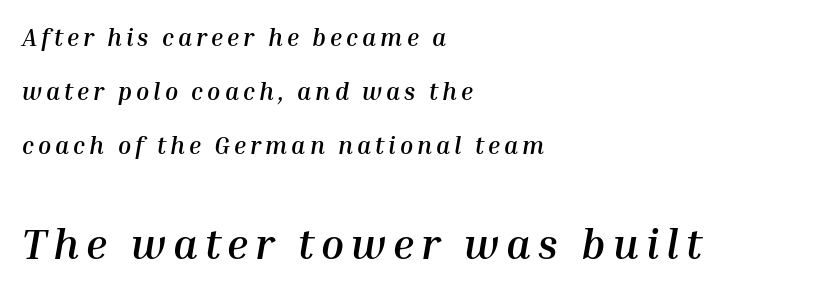
{"italic": "yes", "lean": "right", "slant_degrees": 10, "bold": "yes", "weight": "semibold", "width": "normal", "stroke_contrast": "medium", "x_height": "medium", "monospaced": "no", "underline": "no", "align": "left", "line_spacing": "loose", "line_spacing_ratio": 2.26, "larger_block": "second", "size_ratio": 1.75, "glyph_px": 42}
